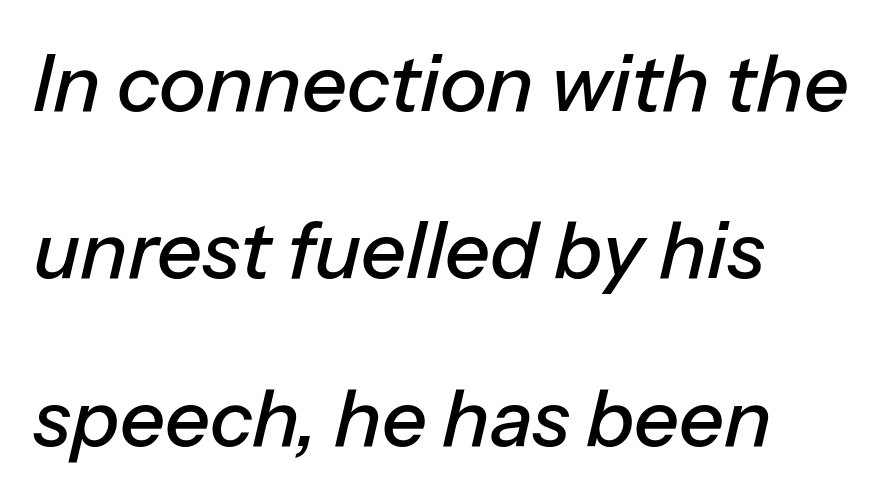
Q: Is the text italic (slanted)? A: Yes, it leans right by about 13 degrees.
Q: Is the text underlined? A: No.
Q: How is the paragraph aligned? A: Left-aligned.
Q: Is the spacing between letters normal or unusually wide? A: Normal.
Q: Is the spacing between lines tight, normal or loose? A: Loose.
Q: Width (condensed, normal, or wide)? A: Normal.
Q: Stroke contrast? A: Low.
Q: x-height? A: Medium.
Q: Monospaced? A: No.
